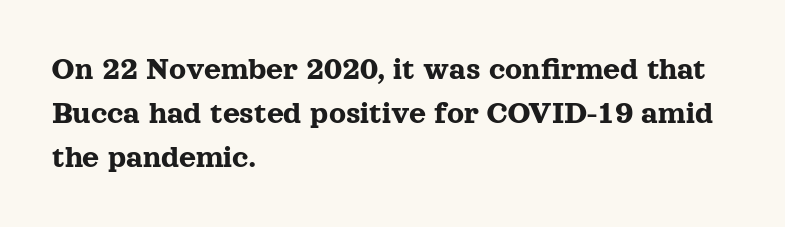
The paragraph has a hard left edge and a soft right edge. Words appear dense and cohesive because spacing is normal. The typeface chosen for these lines features serifs. The specimen omits any rule beneath the text block's lines. Each letter keeps its own natural width here, so spacing adapts to shape.
